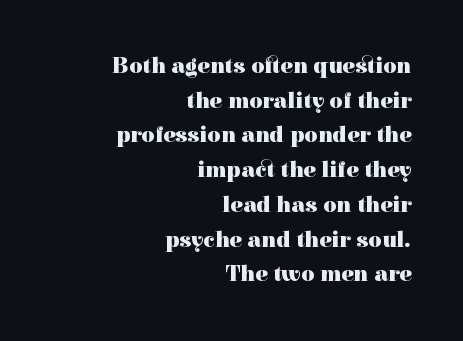
{"italic": "no", "bold": "yes", "underline": "no", "align": "right", "line_spacing": "normal", "line_spacing_ratio": 1.51, "letter_spacing": "normal", "letter_spacing_em": 0.0, "glyph_px": 23}
